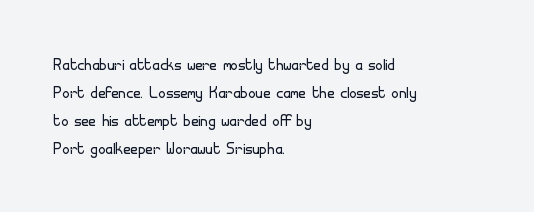
The paragraph has a hard left edge and a soft right edge. Rows of type keep a routine distance in the vertical direction. The letters sit at their default tracking, neither squeezed nor spread. Posture: vertical.
